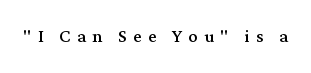
No extra ink here — the face is not bold. The tracking jumps out immediately: characters are airy and widely separated. The letters stand upright; this is a roman face. Has an underline been added? It has not.
